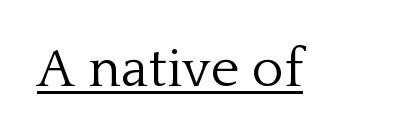
The image shows 55 px light serif type, upright; set normal letter spacing, underlined; low stroke contrast and a medium x-height.
